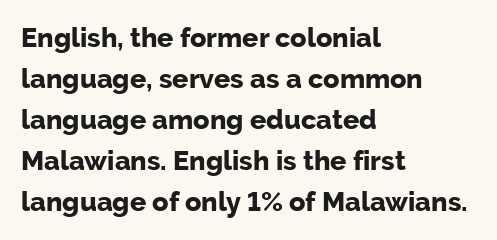
The image shows 27 px bold type, upright; set left-aligned, normal line spacing (1.52x), normal letter spacing, not underlined.
